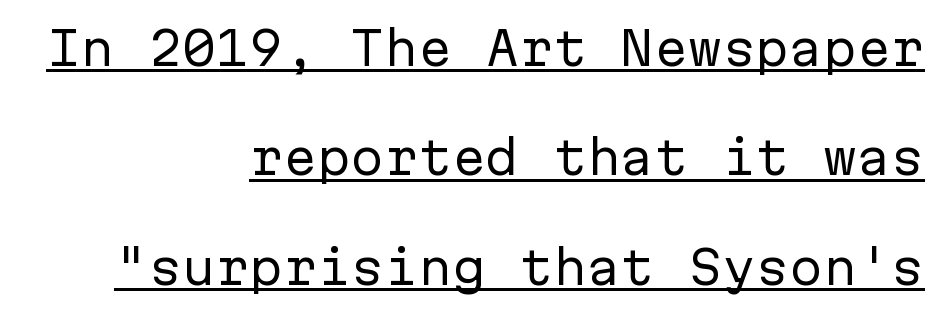
{"serif": "no", "italic": "no", "bold": "no", "weight": "regular", "width": "normal", "stroke_contrast": "low", "x_height": "medium", "monospaced": "yes", "underline": "yes", "align": "right", "line_spacing": "loose", "line_spacing_ratio": 2.43, "letter_spacing": "normal", "letter_spacing_em": 0.0, "glyph_px": 45}
